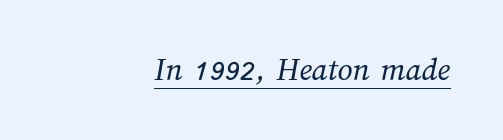
The lines in this sample share a right terminus and differ only in where they begin. Weight: in the light-to-regular range. Nobody touched the tracking dial on this one. The string is rendered with underlining switched on.
